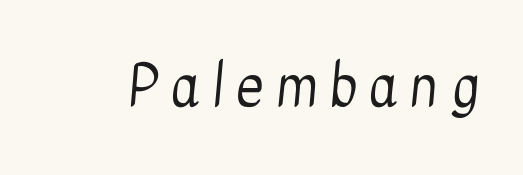
Stroke terminals: plain, sans-serif. Proportional: the letters do not fall into vertical columns. The string is rendered with underlining switched off. The gaps between neighbouring characters are conspicuously large.
